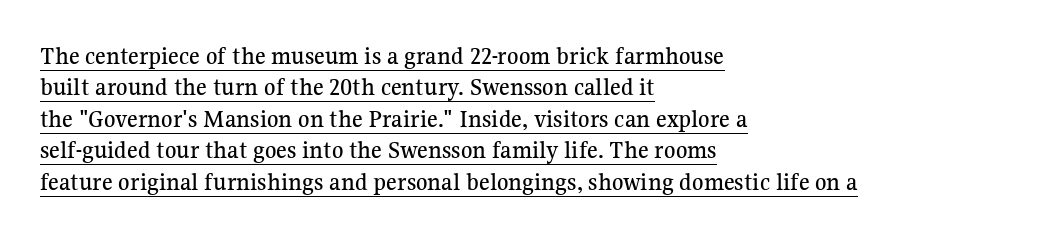
The typesetter chose a ragged-right arrangement here. Posture: upright roman. Notice how a bar underscores the lettering throughout. Default kerning and tracking; the words read as compact shapes.
